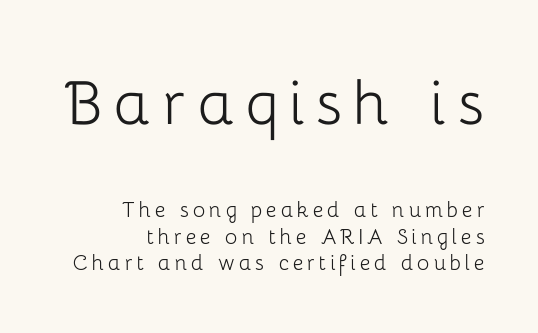
The image shows 77 px light sans-serif type, upright; set right-aligned, tight line spacing (1.02x), not underlined; the first (top) block is 2.96x larger; low stroke contrast and a medium x-height.
